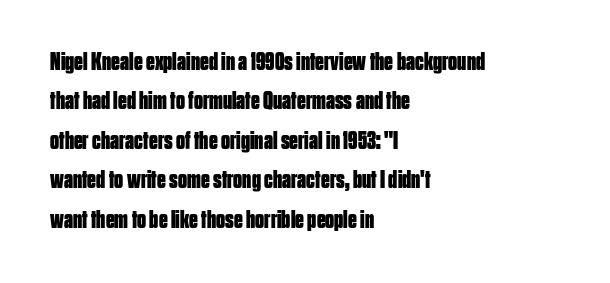
{"italic": "no", "bold": "yes", "underline": "no", "align": "left", "line_spacing": "normal", "line_spacing_ratio": 1.58, "letter_spacing": "normal", "letter_spacing_em": 0.0, "glyph_px": 25}
